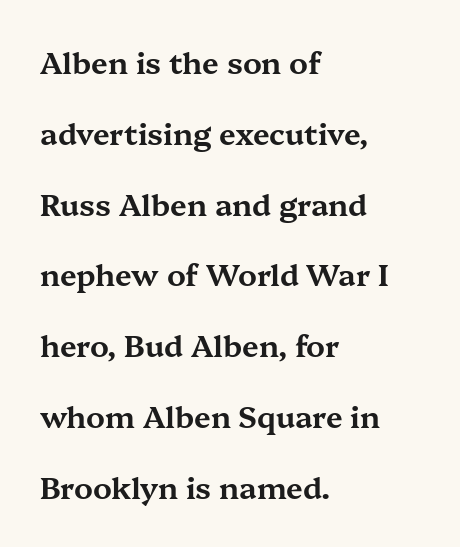
{"serif": "yes", "italic": "no", "width": "wide", "stroke_contrast": "medium", "x_height": "medium", "monospaced": "no", "underline": "no", "align": "left", "line_spacing": "loose", "line_spacing_ratio": 2.36, "letter_spacing": "normal", "letter_spacing_em": 0.0, "glyph_px": 30}
